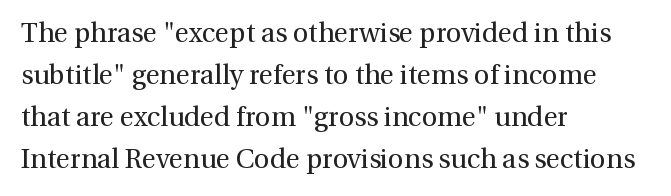
The image shows 27 px text type, upright; set left-aligned, normal line spacing (1.55x), normal letter spacing, not underlined.
